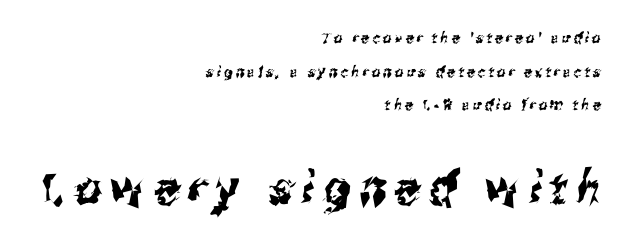
{"serif": "no", "width": "condensed", "stroke_contrast": "medium", "x_height": "medium", "monospaced": "no", "underline": "no", "align": "right", "line_spacing": "loose", "line_spacing_ratio": 2.24, "letter_spacing": "wide", "letter_spacing_em": 0.2, "larger_block": "second", "size_ratio": 3.07, "glyph_px": 46}
